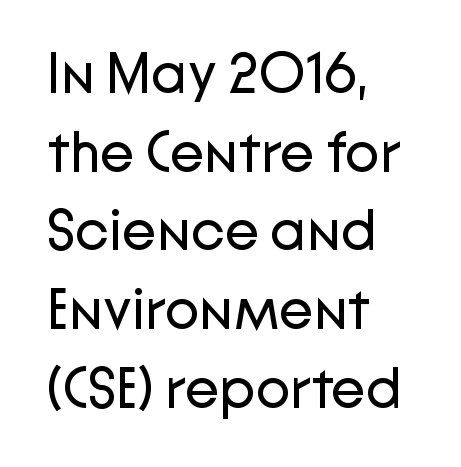
{"serif": "no", "italic": "no", "bold": "no", "weight": "regular", "width": "normal", "stroke_contrast": "low", "x_height": "medium", "monospaced": "no", "underline": "no", "align": "left", "line_spacing": "normal", "line_spacing_ratio": 1.38, "letter_spacing": "normal", "letter_spacing_em": 0.0, "glyph_px": 57}
